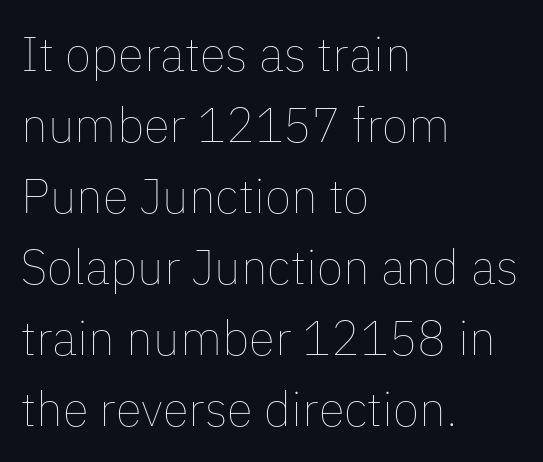
Upright lettering throughout. A typesetter would call this zero additional tracking. Just letters on the line, the space beneath them empty. Think of a printed novel: that variable character pitch is what you see here.
